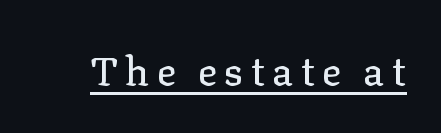
The image shows 40 px serif type, upright; set underlined; low stroke contrast and a medium x-height.
